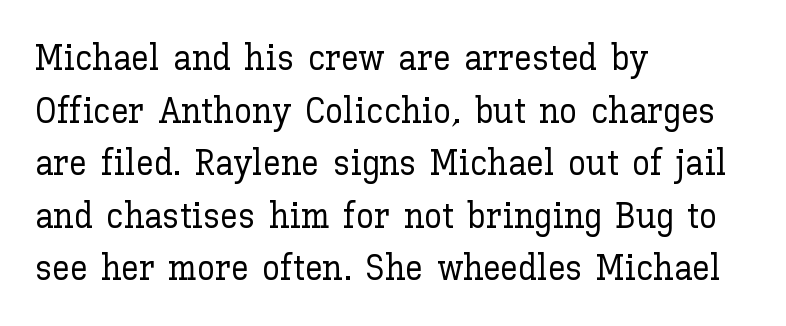
Q: Is the text italic (slanted)? A: No, it is upright.
Q: Is the text underlined? A: No.
Q: How is the paragraph aligned? A: Left-aligned.
Q: Is the spacing between letters normal or unusually wide? A: Normal.
Q: Is the spacing between lines tight, normal or loose? A: Normal.
Q: Width (condensed, normal, or wide)? A: Normal.
Q: Stroke contrast? A: Low.
Q: x-height? A: Medium.
Q: Monospaced? A: No.
